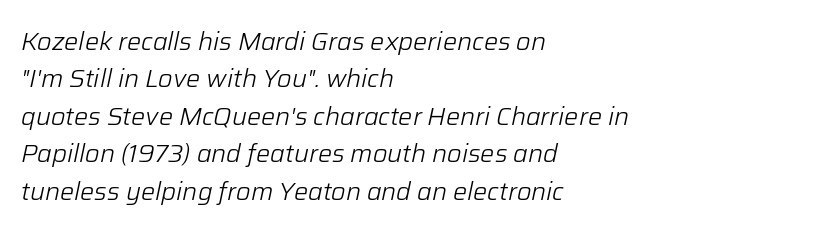
Posture: slanted. Underline: absent. This block has exactly the height ordinary leading produces. How are the letters spaced? Ordinarily, with no added tracking. The ragged edge is on the right, which tells us the setting is flush left. Counters stay open thanks to moderate or lighter strokes.
